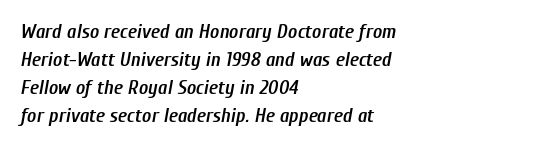
Q: Is the text bold? A: Semi-bold.
Q: Is the text italic (slanted)? A: Yes, it leans right by about 10 degrees.
Q: Is the text underlined? A: No.
Q: How is the paragraph aligned? A: Left-aligned.
Q: Is the spacing between letters normal or unusually wide? A: Normal.
Q: Is the spacing between lines tight, normal or loose? A: Normal.
